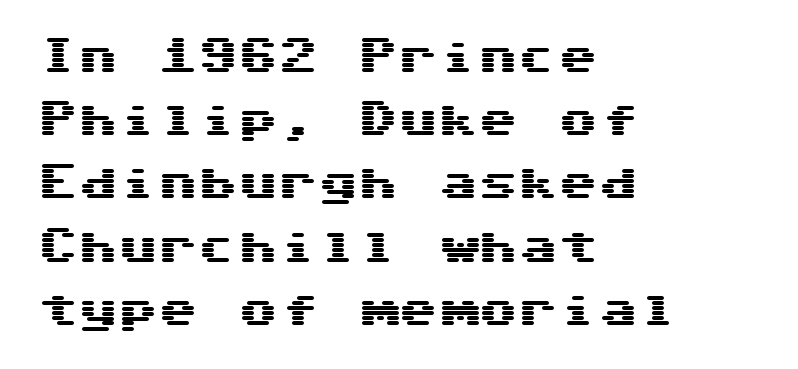
{"serif": "no", "italic": "no", "width": "wide", "stroke_contrast": "medium", "x_height": "medium", "underline": "no", "align": "left", "line_spacing": "normal", "line_spacing_ratio": 1.58, "letter_spacing": "normal", "letter_spacing_em": 0.0, "glyph_px": 40}
